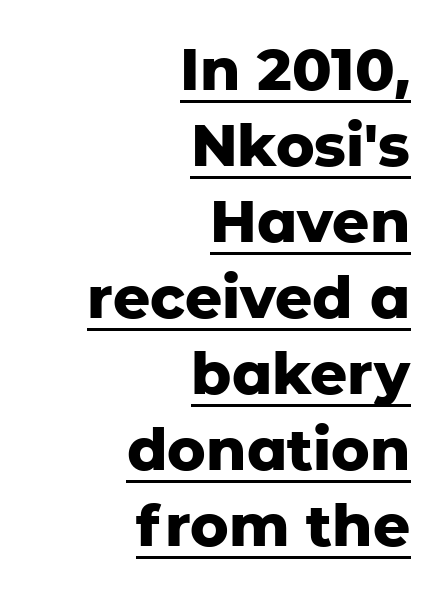
{"serif": "no", "italic": "no", "bold": "yes", "weight": "heavy", "width": "normal", "stroke_contrast": "low", "x_height": "medium", "monospaced": "no", "underline": "yes", "align": "right", "line_spacing": "normal", "line_spacing_ratio": 1.31, "letter_spacing": "normal", "letter_spacing_em": 0.0, "glyph_px": 58}
